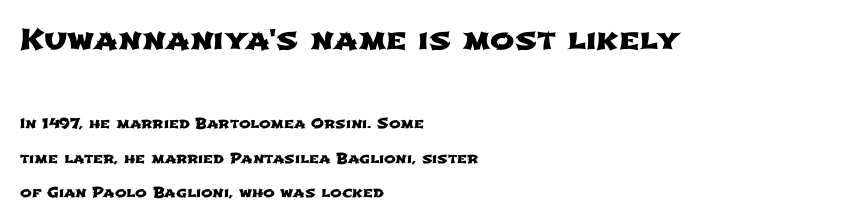
Q: Is the typeface a serif or a sans-serif typeface? A: Sans-serif.
Q: Is the text underlined? A: No.
Q: How is the paragraph aligned? A: Left-aligned.
Q: Is the spacing between letters normal or unusually wide? A: Normal.
Q: Is the spacing between lines tight, normal or loose? A: Loose.
Q: Which block of text is set in a larger size, the first (top) or the second (bottom)? A: The first (top) one.
Q: Width (condensed, normal, or wide)? A: Wide.
Q: Stroke contrast? A: Low.
Q: x-height? A: Medium.
Q: Monospaced? A: No.
